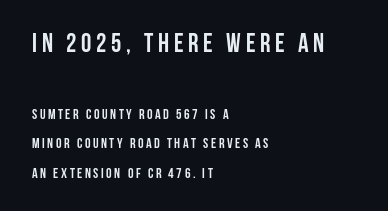
{"italic": "no", "bold": "yes", "underline": "no", "align": "left", "line_spacing": "loose", "line_spacing_ratio": 2.11, "larger_block": "first", "size_ratio": 1.86, "glyph_px": 26}
